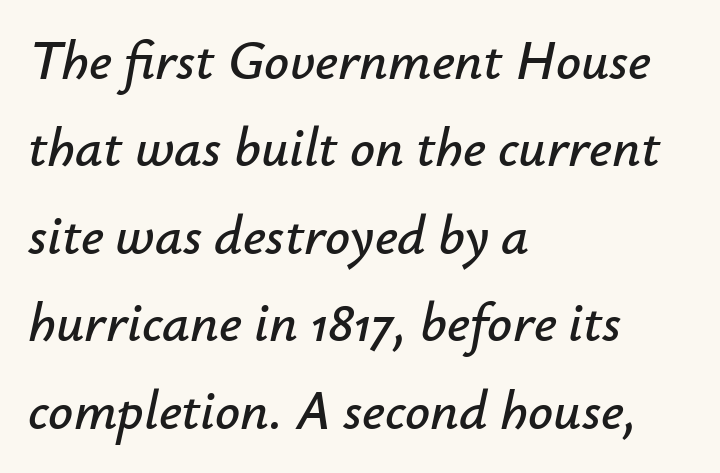
{"italic": "yes", "lean": "right", "slant_degrees": 12, "width": "normal", "stroke_contrast": "low", "x_height": "small", "monospaced": "no", "underline": "no", "align": "left", "line_spacing": "normal", "line_spacing_ratio": 1.59, "letter_spacing": "normal", "letter_spacing_em": 0.0, "glyph_px": 55}
